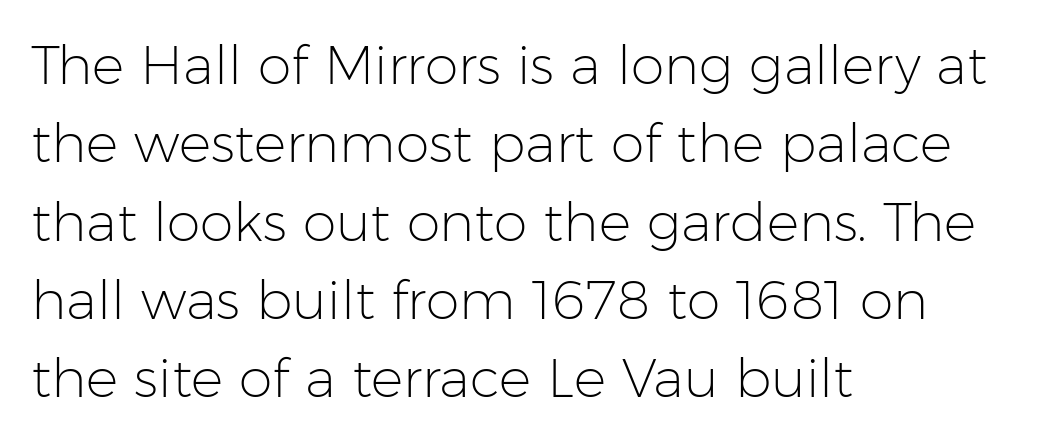
The image shows 54 px light sans-serif type, upright; set left-aligned, normal line spacing (1.45x), normal letter spacing, not underlined; low stroke contrast and a medium x-height.
